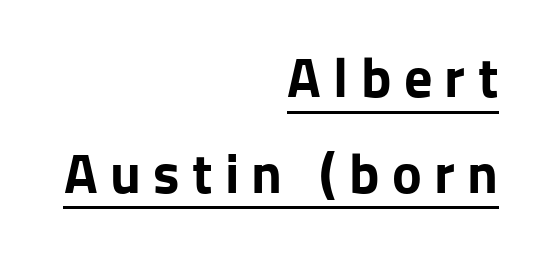
The specimen reads as upright at a glance. Each letter keeps its own natural width here, so spacing adapts to shape. What kind of face is this? One without serifs — a sans. The sample's only ornament is a line tracing under the words. Casual observation: everything's shoved over to the right.
